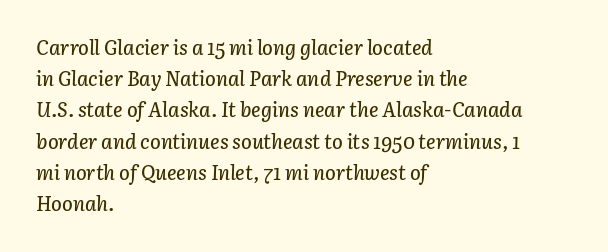
{"italic": "yes", "lean": "right", "slant_degrees": 3, "underline": "no", "align": "left", "line_spacing": "normal", "line_spacing_ratio": 1.56, "letter_spacing": "normal", "letter_spacing_em": 0.0, "glyph_px": 20}
